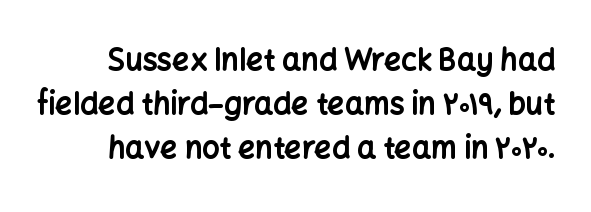
{"serif": "no", "italic": "no", "bold": "yes", "weight": "bold", "width": "normal", "stroke_contrast": "low", "x_height": "medium", "monospaced": "no", "underline": "no", "line_spacing": "normal", "line_spacing_ratio": 1.47, "letter_spacing": "normal", "letter_spacing_em": 0.0, "glyph_px": 30}
